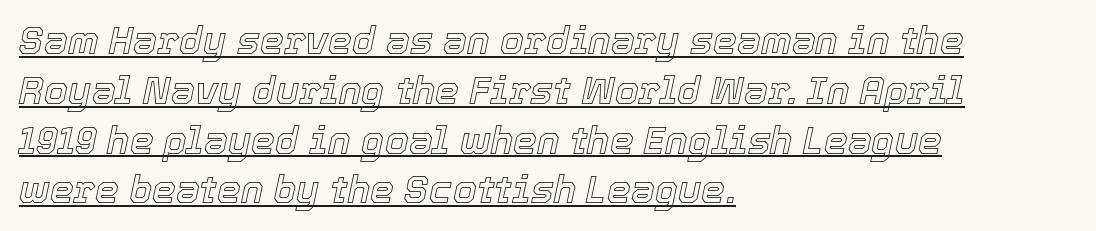
The image shows 38 px text type, italic (leaning right); set left-aligned, normal line spacing (1.31x), normal letter spacing, underlined; a medium x-height.
